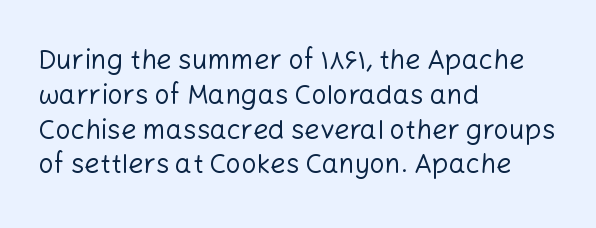
The image shows 27 px text type, upright; set left-aligned, normal line spacing (1.29x), normal letter spacing, not underlined.
